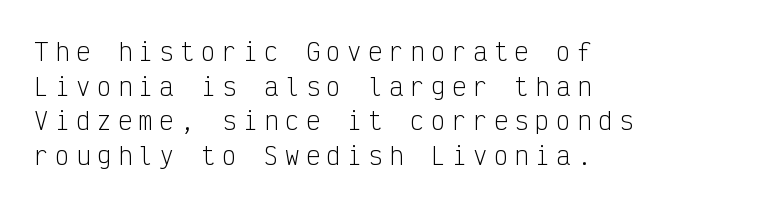
{"italic": "no", "bold": "no", "underline": "no", "align": "left", "line_spacing": "normal", "line_spacing_ratio": 1.44, "letter_spacing": "wide", "letter_spacing_em": 0.27, "glyph_px": 24}
